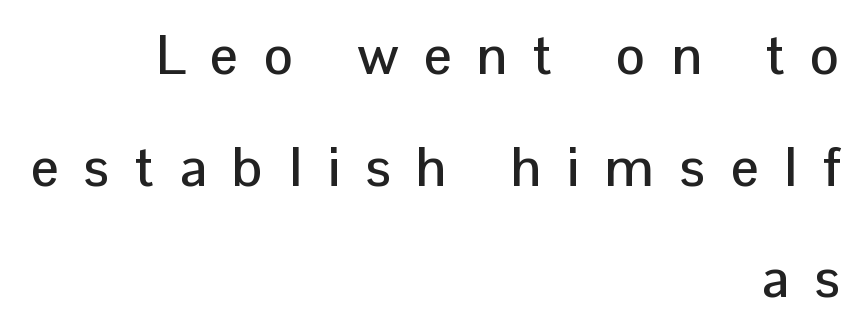
Q: Is the text italic (slanted)? A: No, it is upright.
Q: Is the typeface a serif or a sans-serif typeface? A: Sans-serif.
Q: Is the text underlined? A: No.
Q: How is the paragraph aligned? A: Right-aligned.
Q: Is the spacing between letters normal or unusually wide? A: Unusually wide.
Q: Is the spacing between lines tight, normal or loose? A: Loose.
Q: Width (condensed, normal, or wide)? A: Normal.
Q: Stroke contrast? A: Low.
Q: x-height? A: Medium.
Q: Monospaced? A: No.
